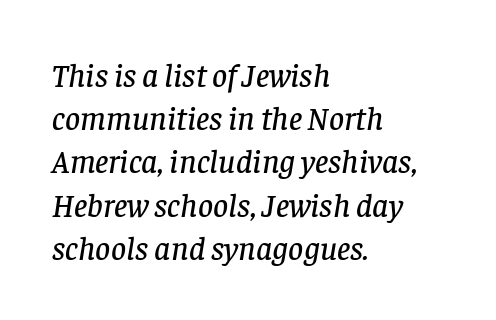
{"serif": "yes", "italic": "yes", "lean": "right", "slant_degrees": 8, "width": "normal", "stroke_contrast": "low", "x_height": "large", "monospaced": "no", "underline": "no", "align": "left", "line_spacing": "normal", "line_spacing_ratio": 1.31, "letter_spacing": "normal", "letter_spacing_em": 0.0, "glyph_px": 33}
